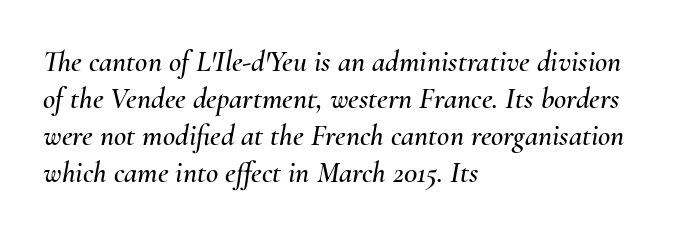
Q: Is the text italic (slanted)? A: Yes, it leans right by about 10 degrees.
Q: Is the text underlined? A: No.
Q: How is the paragraph aligned? A: Left-aligned.
Q: Is the spacing between letters normal or unusually wide? A: Normal.
Q: Width (condensed, normal, or wide)? A: Normal.
Q: Stroke contrast? A: Medium.
Q: x-height? A: Small.
Q: Monospaced? A: No.
